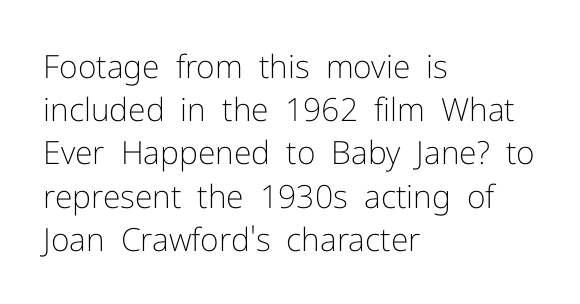
Ink coverage per letter is moderate at most. This sample uses a sans-serif face. This is the regular roman posture of the typeface. Just letters on the line, the space beneath them empty. Quick note: interline space is typical.
